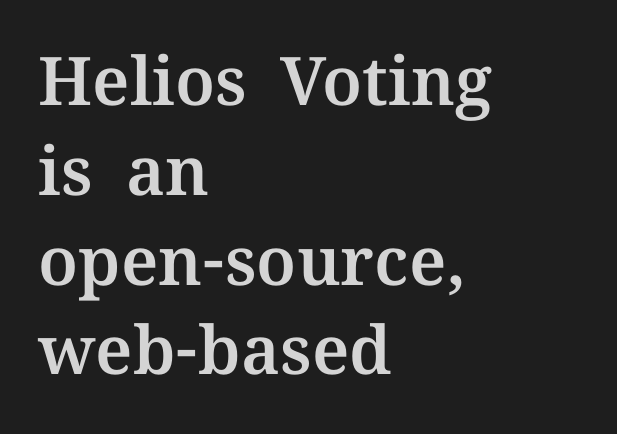
Q: Is the text italic (slanted)? A: No, it is upright.
Q: Is the typeface a serif or a sans-serif typeface? A: Serif.
Q: Is the text underlined? A: No.
Q: How is the paragraph aligned? A: Left-aligned.
Q: Is the spacing between letters normal or unusually wide? A: Normal.
Q: Is the spacing between lines tight, normal or loose? A: Normal.
Q: Width (condensed, normal, or wide)? A: Normal.
Q: Stroke contrast? A: Medium.
Q: x-height? A: Medium.
Q: Monospaced? A: No.
